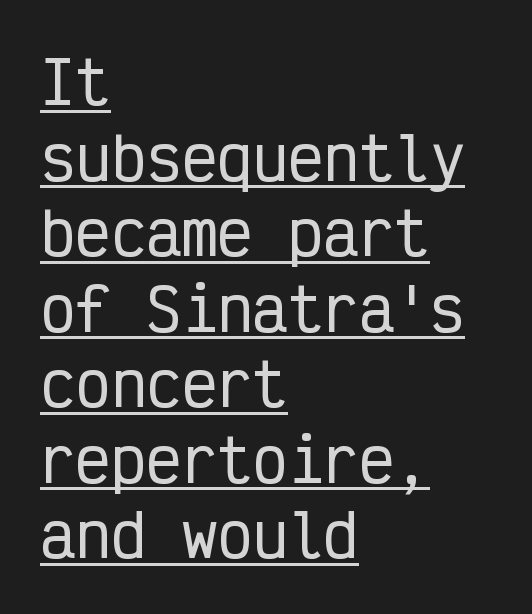
The image shows 59 px condensed sans-serif type, upright, monospaced; set left-aligned, normal line spacing (1.28x), normal letter spacing, underlined; low stroke contrast and a medium x-height.
